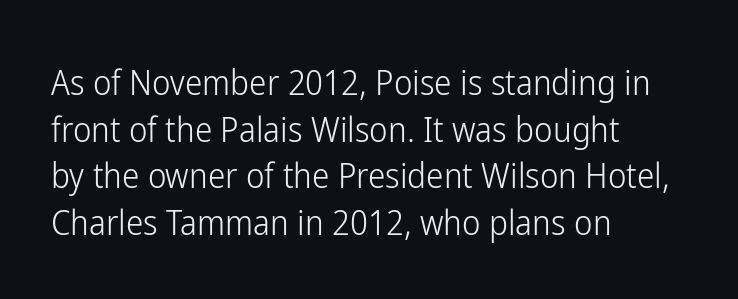
The image shows 35 px light, condensed sans-serif type, upright; set left-aligned, normal line spacing (1.33x), normal letter spacing, not underlined; low stroke contrast and a medium x-height.
